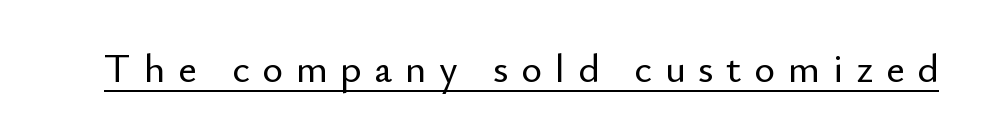
The image shows 40 px sans-serif type, upright; set unusually wide letter spacing (+0.32 em), underlined; low stroke contrast and a small x-height.
